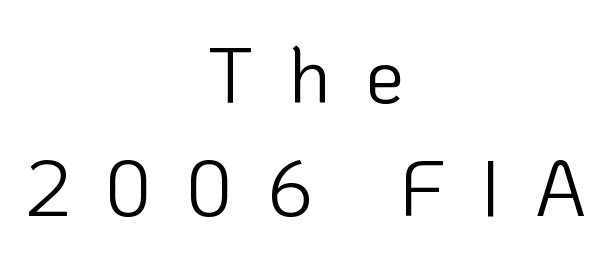
{"serif": "no", "italic": "no", "bold": "no", "weight": "light", "width": "normal", "stroke_contrast": "low", "x_height": "medium", "monospaced": "no", "underline": "no", "align": "center", "line_spacing": "normal", "line_spacing_ratio": 1.45, "letter_spacing": "wide", "letter_spacing_em": 0.44, "glyph_px": 78}
